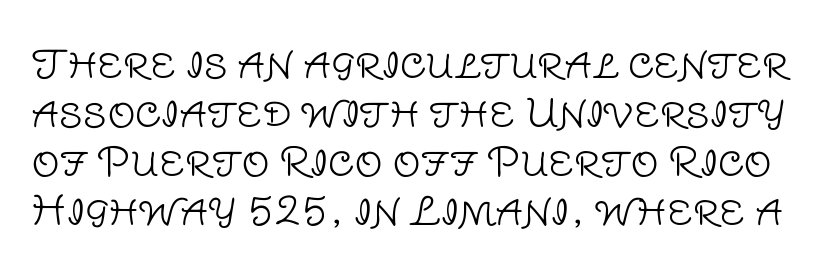
The image shows 39 px light sans-serif type; set normal line spacing (1.26x), normal letter spacing, not underlined; low stroke contrast and a large x-height.
